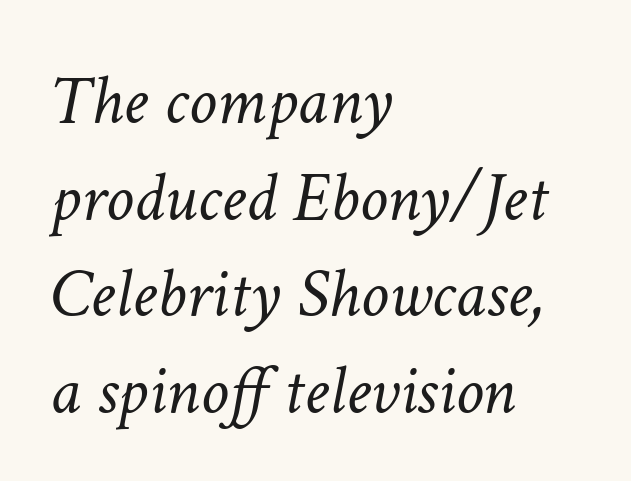
Q: Is the text bold? A: No.
Q: Is the text italic (slanted)? A: Yes, it leans right by about 11 degrees.
Q: Is the text underlined? A: No.
Q: How is the paragraph aligned? A: Left-aligned.
Q: Is the spacing between letters normal or unusually wide? A: Normal.
Q: Is the spacing between lines tight, normal or loose? A: Normal.
Q: Width (condensed, normal, or wide)? A: Normal.
Q: Stroke contrast? A: Low.
Q: x-height? A: Medium.
Q: Monospaced? A: No.
